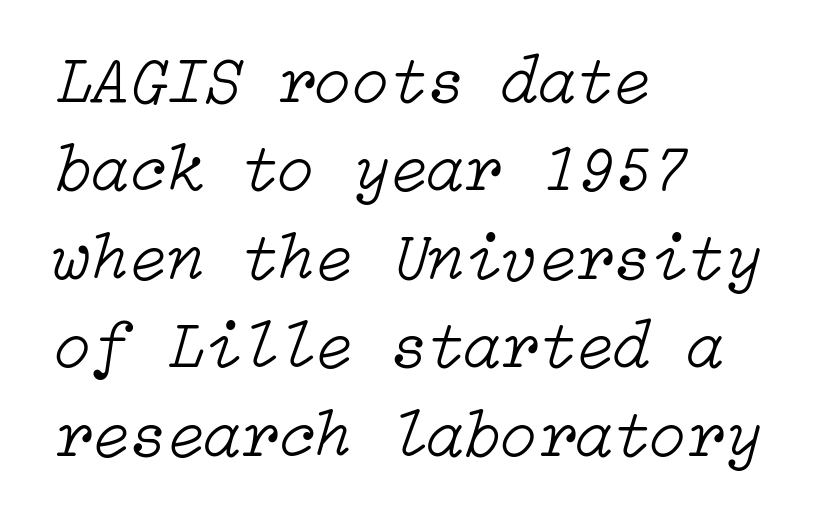
The image shows 68 px light type, italic (leaning right); set left-aligned, normal line spacing (1.3x), normal letter spacing, not underlined; low stroke contrast and a medium x-height.
